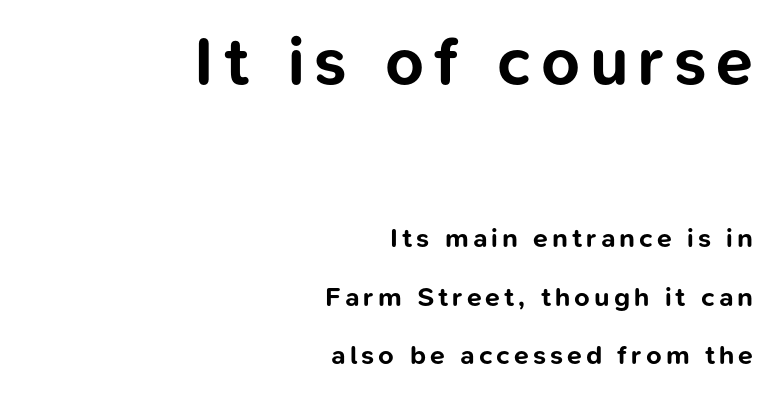
{"serif": "no", "italic": "no", "bold": "yes", "weight": "bold", "width": "normal", "stroke_contrast": "low", "x_height": "medium", "monospaced": "no", "underline": "no", "align": "right", "line_spacing": "loose", "line_spacing_ratio": 2.18, "larger_block": "first", "size_ratio": 2.48, "glyph_px": 67}
